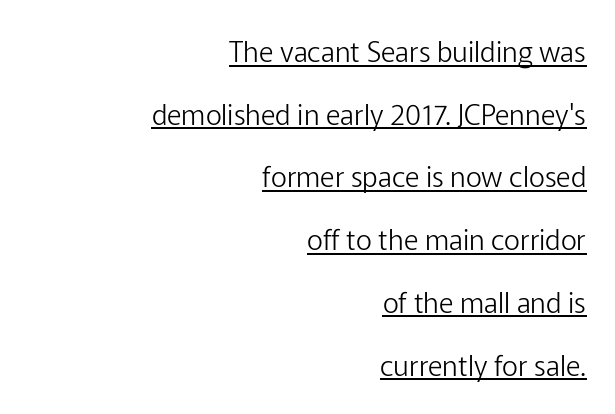
The image shows 28 px light sans-serif type, upright; set right-aligned, loose line spacing (2.24x), normal letter spacing, underlined; low stroke contrast and a medium x-height.
